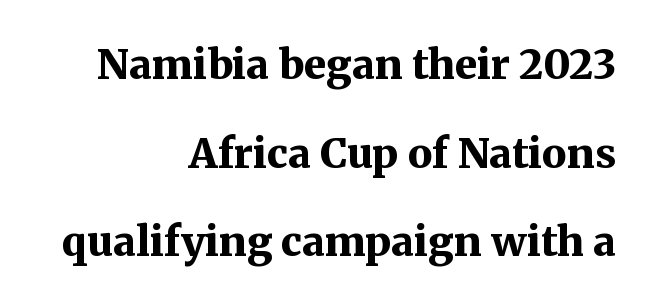
The image shows 41 px bold serif type, upright; set right-aligned, loose line spacing (2.16x), normal letter spacing, not underlined; medium stroke contrast and a medium x-height.
